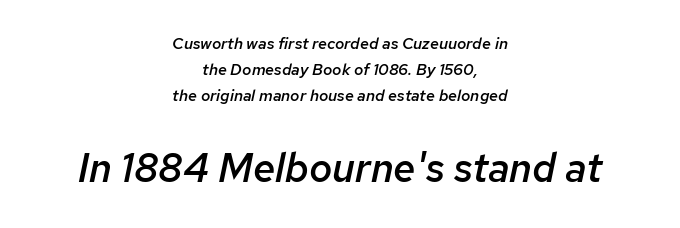
Q: Is the text bold? A: Semi-bold.
Q: Is the text italic (slanted)? A: Yes, it leans right by about 12 degrees.
Q: Is the text underlined? A: No.
Q: How is the paragraph aligned? A: Centered.
Q: Is the spacing between letters normal or unusually wide? A: Normal.
Q: Is the spacing between lines tight, normal or loose? A: Normal.
Q: Which block of text is set in a larger size, the first (top) or the second (bottom)? A: The second (bottom) one.
Q: Width (condensed, normal, or wide)? A: Normal.
Q: Stroke contrast? A: Low.
Q: x-height? A: Medium.
Q: Monospaced? A: No.
